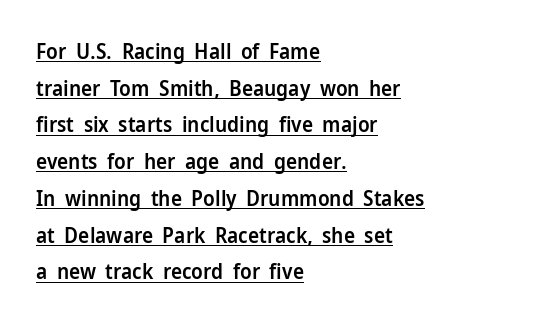
Summary of weight: moderately heavy, a semibold. This is underlined copy, the kind a proofreader might mark for attention. Nothing unusual about the tracking: characters are spaced as the font intends. The typesetter chose a ragged-right arrangement here.
